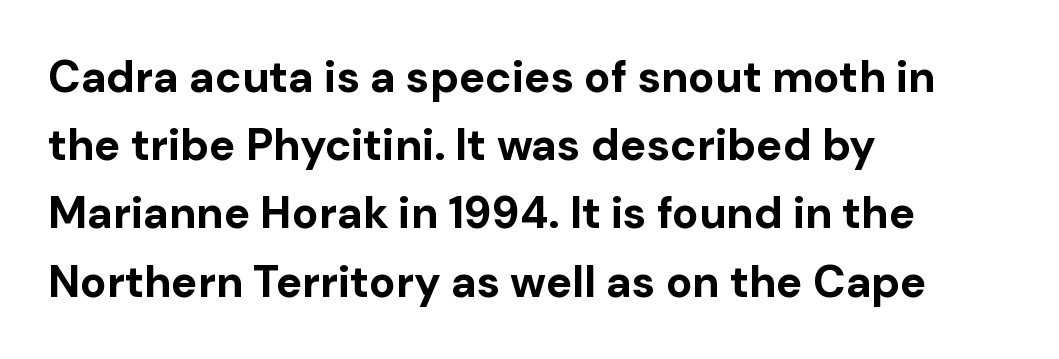
The image shows 44 px bold sans-serif type, upright; set left-aligned, normal line spacing (1.55x), normal letter spacing, not underlined; low stroke contrast and a medium x-height.
